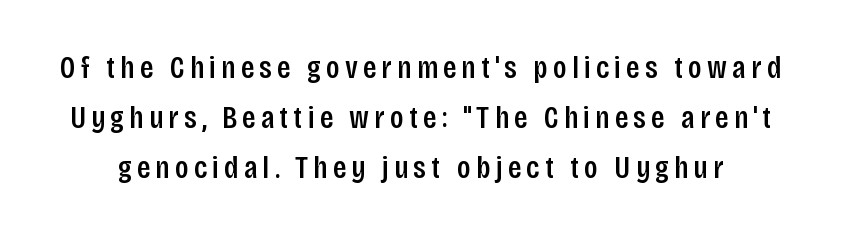
How would I describe the line gaps? Plain and ordinary. The passage shown is typed in a proportional face where columns would drift. This is moderately heavy type, rendered in semibold. Nope, not italic — everything's standing straight. Type without underlining.
